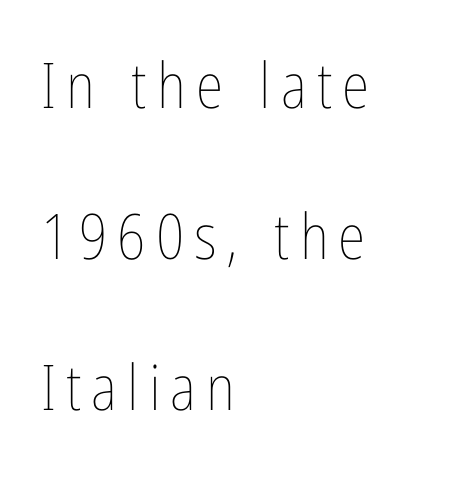
A typesetter would call this leading open, well beyond the default. Rendered with straight, roman letterforms. Stroke mass is kept to a normal reading level or below. This sample has the flowing, uneven cadence of proportional lettering. The passage is arranged the way most books set body copy — flush left.
